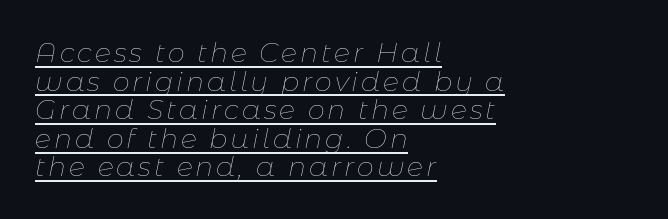
Q: Is the text bold? A: No.
Q: Is the text italic (slanted)? A: Yes, it leans right by about 11 degrees.
Q: Is the text underlined? A: Yes.
Q: How is the paragraph aligned? A: Left-aligned.
Q: Is the spacing between lines tight, normal or loose? A: Tight.
